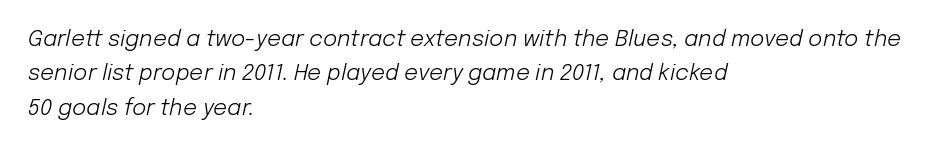
Q: Is the text bold? A: No.
Q: Is the text italic (slanted)? A: Yes, it leans right by about 12 degrees.
Q: Is the text underlined? A: No.
Q: How is the paragraph aligned? A: Left-aligned.
Q: Is the spacing between letters normal or unusually wide? A: Normal.
Q: Is the spacing between lines tight, normal or loose? A: Normal.
